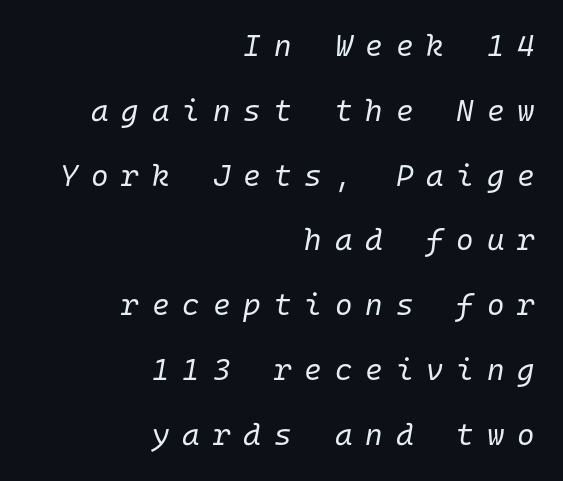
Letter spacing: wide. A clean baseline with only descenders dipping below it. Compared with a typical body face, this is equally light or lighter still. A typesetter would call this leading open, well beyond the default.
